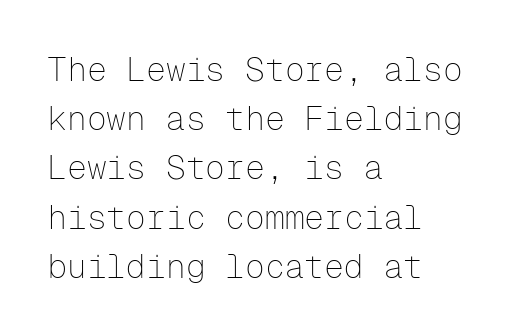
{"serif": "no", "italic": "no", "bold": "no", "weight": "thin", "width": "normal", "stroke_contrast": "low", "x_height": "medium", "monospaced": "yes", "underline": "no", "align": "left", "line_spacing": "normal", "line_spacing_ratio": 1.49, "letter_spacing": "normal", "letter_spacing_em": 0.0, "glyph_px": 33}
